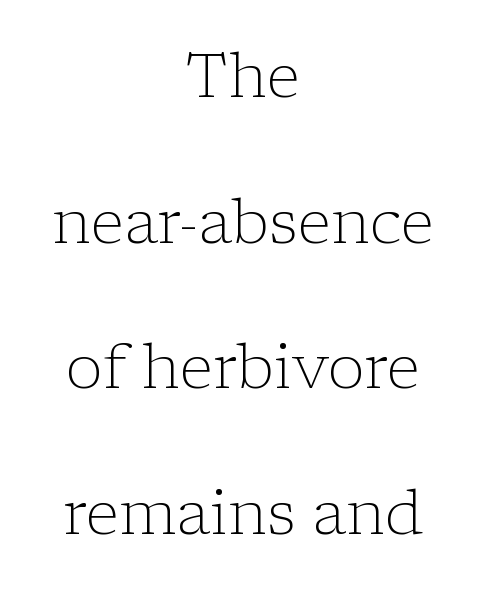
When letters stand straight like this, we call the style roman or upright. Is the stroke heavy? The answer is a plain regular-or-lighter. Caption: multi-line text, centered on the measure. A serif font was chosen for this passage.
